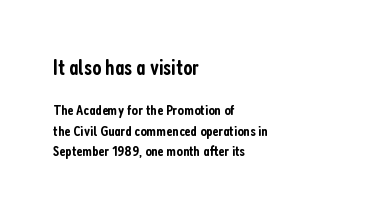
{"italic": "no", "bold": "semi", "underline": "no", "align": "left", "line_spacing": "normal", "line_spacing_ratio": 1.35, "letter_spacing": "normal", "letter_spacing_em": 0.0, "larger_block": "first", "size_ratio": 1.47, "glyph_px": 22}
